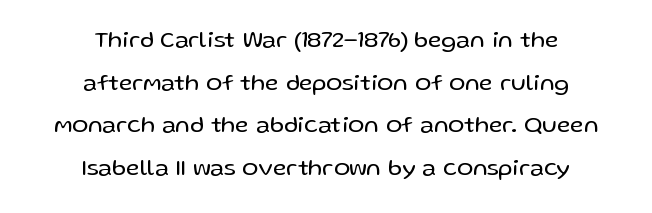
The image shows 24 px text type, upright; set centered, line spacing 1.78x, normal letter spacing, not underlined.
